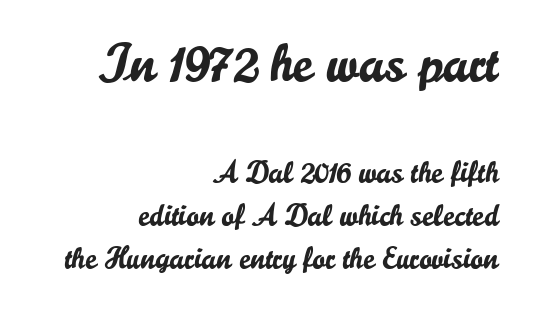
The image shows 54 px sans-serif type; set right-aligned, normal line spacing (1.39x), normal letter spacing, not underlined; the first (top) block is 1.74x larger; low stroke contrast and a small x-height.
